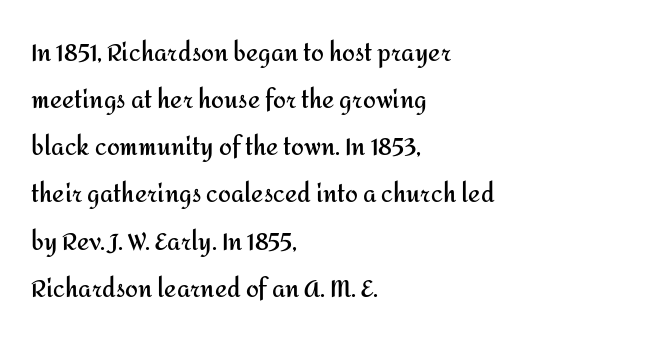
{"italic": "no", "bold": "yes", "underline": "no", "align": "left", "line_spacing": "loose", "line_spacing_ratio": 2.05, "letter_spacing": "normal", "letter_spacing_em": 0.0, "glyph_px": 23}
